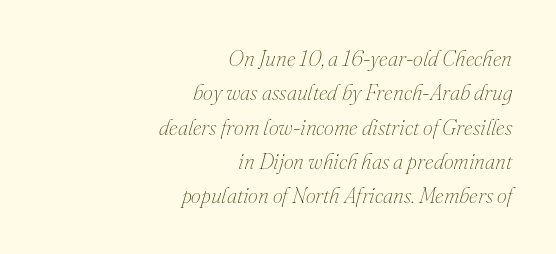
Q: Is the text bold? A: No.
Q: Is the text italic (slanted)? A: Yes, it leans right by about 16 degrees.
Q: Is the text underlined? A: No.
Q: How is the paragraph aligned? A: Right-aligned.
Q: Is the spacing between letters normal or unusually wide? A: Normal.
Q: Is the spacing between lines tight, normal or loose? A: Normal.
